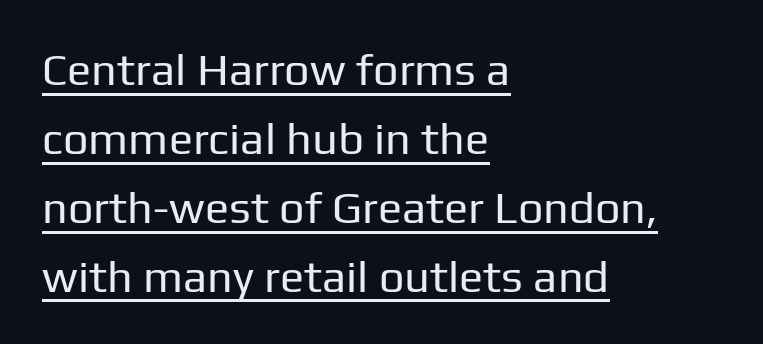
The image shows 45 px regular-weight sans-serif type, upright; set left-aligned, normal line spacing (1.53x), normal letter spacing, underlined; low stroke contrast and a medium x-height.
